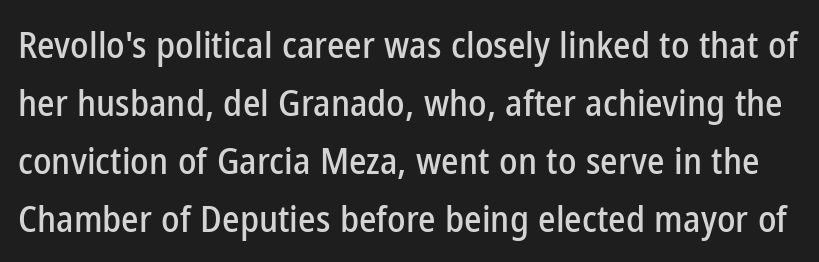
Q: Is the text italic (slanted)? A: No, it is upright.
Q: Is the typeface a serif or a sans-serif typeface? A: Sans-serif.
Q: Is the text underlined? A: No.
Q: Is the spacing between letters normal or unusually wide? A: Normal.
Q: Is the spacing between lines tight, normal or loose? A: Normal.
Q: Width (condensed, normal, or wide)? A: Condensed.
Q: Stroke contrast? A: Low.
Q: x-height? A: Medium.
Q: Monospaced? A: No.
